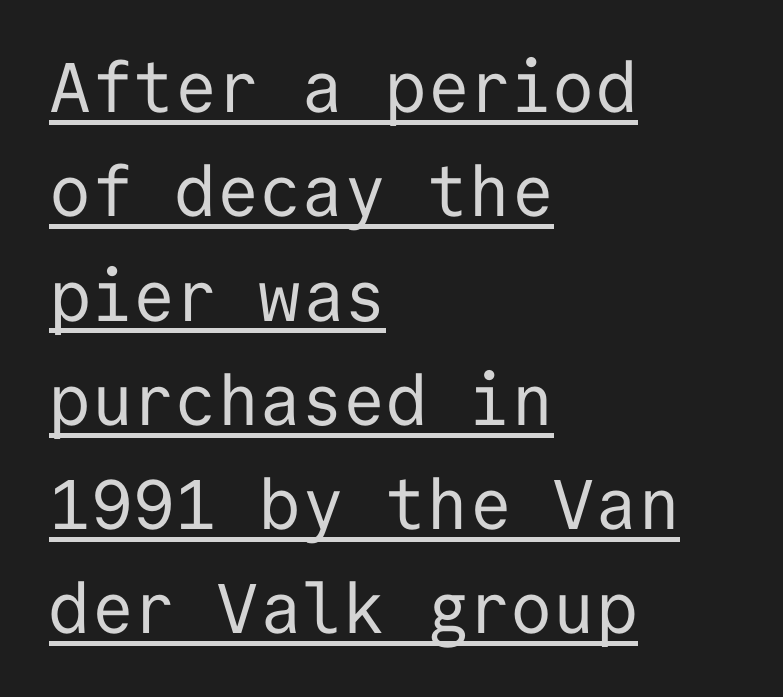
You could count columns in this text — the font is strictly monospaced. The rendering anchors every line to the left-hand side. Leading matches the norm, producing a regular column. You could call the tracking neutral — neither tight nor loose. Posture: straight, roman, zero tilt. Heaviness? Minimal to ordinary, like unemphasized prose.
